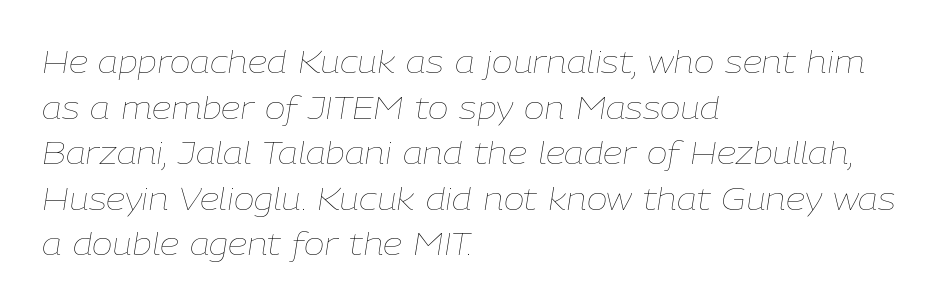
The image shows 31 px thin type, italic (leaning right); set left-aligned, normal line spacing (1.47x), normal letter spacing, not underlined; low stroke contrast and a medium x-height.
